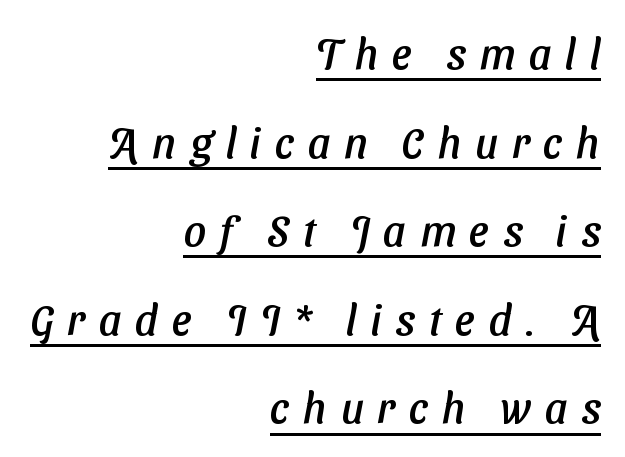
{"serif": "no", "width": "normal", "stroke_contrast": "low", "x_height": "medium", "monospaced": "no", "underline": "yes", "align": "right", "line_spacing": "loose", "line_spacing_ratio": 2.06, "letter_spacing": "wide", "letter_spacing_em": 0.32, "glyph_px": 43}
